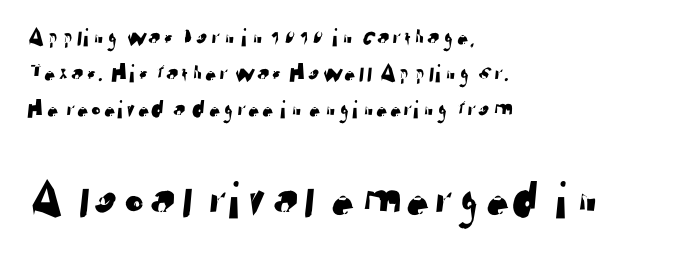
The image shows 53 px sans-serif type; set left-aligned, normal line spacing (1.39x), normal letter spacing, not underlined; the second (bottom) block is 2.04x larger; low stroke contrast and a medium x-height.
